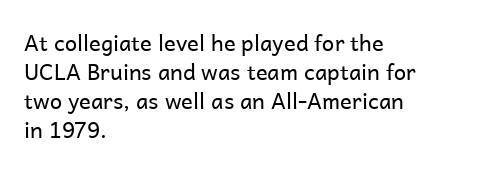
{"italic": "no", "bold": "no", "underline": "no", "align": "left", "line_spacing": "normal", "line_spacing_ratio": 1.32, "letter_spacing": "normal", "letter_spacing_em": 0.0, "glyph_px": 22}
